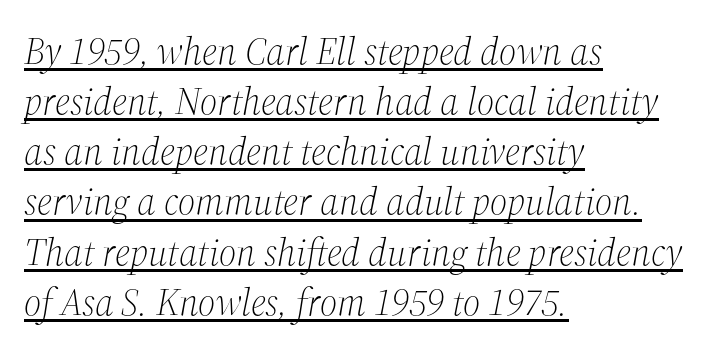
The passage shown is typeset with a serif family. Caption: multi-line text, flush left, ragged right. These glyphs show unthickened strokes, regular width or finer. Quick note: italic. Proportional: the letters do not fall into vertical columns. Emphasis is given by a line drawn under the lettering.
